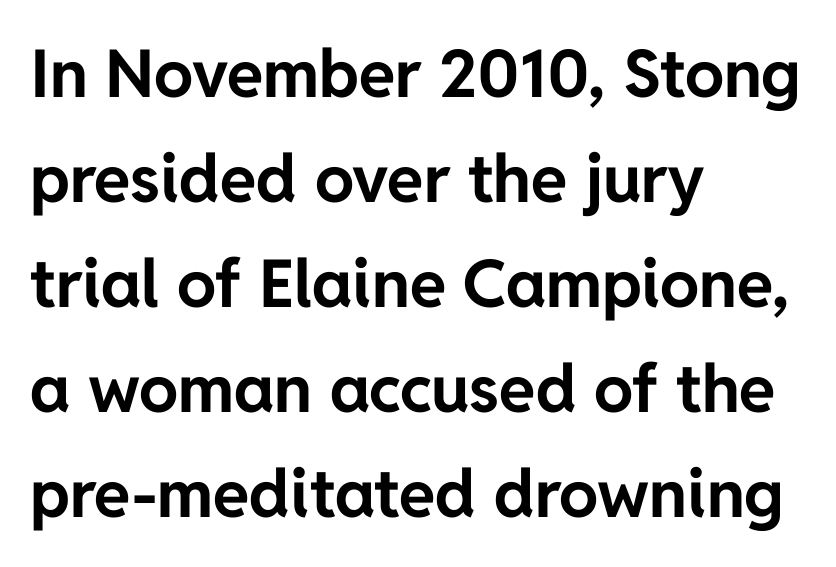
Emphasis by weight is at full strength: bold. Unlike italic type, these characters show no tilt at all. The face used here is proportionally spaced, like ordinary book or web type. Check under the words: just untouched page. Notice how the passage keeps a crisp vertical edge on the left only.
